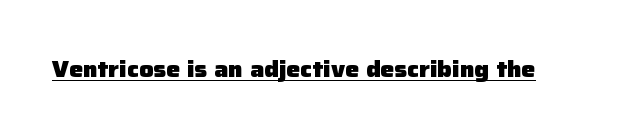
The image shows 22 px bold type, upright; set normal letter spacing, underlined.
